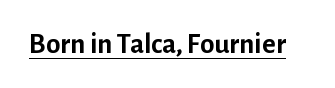
The image shows 29 px semibold sans-serif type, upright; set normal letter spacing, underlined; low stroke contrast and a medium x-height.
